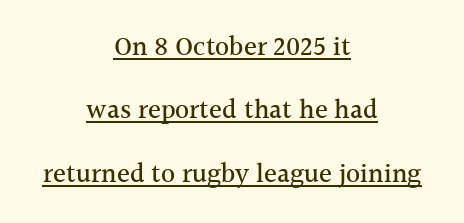
The image shows 27 px text type, upright; set centered, loose line spacing (2.35x), normal letter spacing, underlined.
